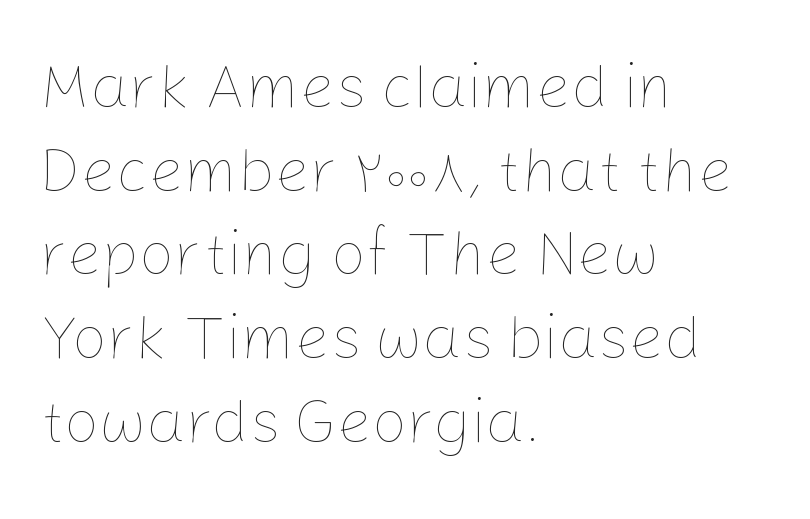
{"italic": "no", "bold": "no", "weight": "thin", "width": "normal", "stroke_contrast": "low", "x_height": "medium", "monospaced": "no", "underline": "no", "align": "left", "line_spacing": "normal", "line_spacing_ratio": 1.35, "letter_spacing": "normal", "letter_spacing_em": 0.0, "glyph_px": 62}
